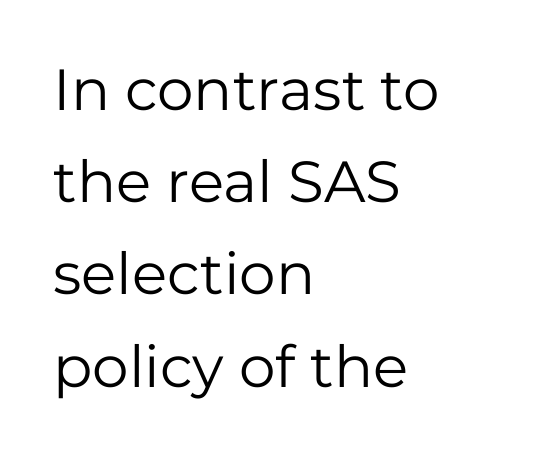
Does the copy run flush right? No — it runs flush left. The letters stand straight up with perfectly vertical stems. Do the characters align in a grid? No, the font is proportional. Bold? No — there's no thickening of the strokes. The face used here is a sans, in the tradition of grotesques and geometrics. No extra tracking has been applied to these lines.
